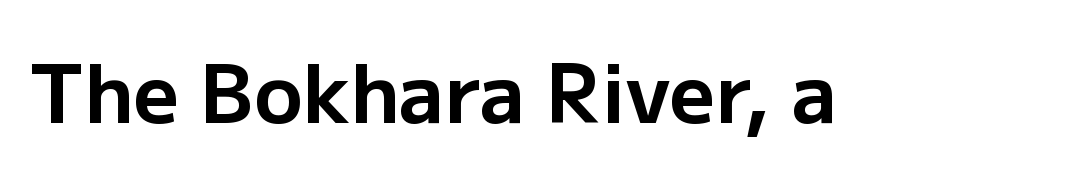
{"serif": "no", "italic": "no", "bold": "yes", "weight": "bold", "width": "normal", "stroke_contrast": "low", "x_height": "medium", "monospaced": "no", "underline": "no", "letter_spacing": "normal", "letter_spacing_em": 0.0, "glyph_px": 80}
